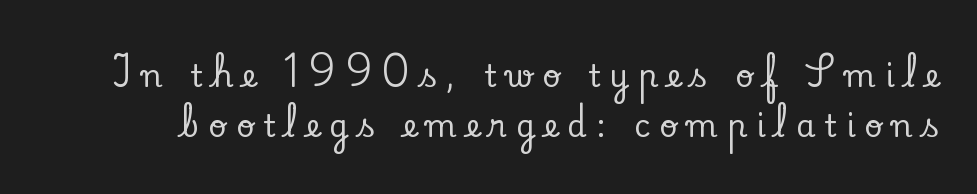
Q: Is the text italic (slanted)? A: No, it is upright.
Q: Is the typeface a serif or a sans-serif typeface? A: Serif.
Q: Is the text underlined? A: No.
Q: Is the spacing between letters normal or unusually wide? A: Unusually wide.
Q: Is the spacing between lines tight, normal or loose? A: Normal.
Q: Width (condensed, normal, or wide)? A: Normal.
Q: Stroke contrast? A: Low.
Q: x-height? A: Small.
Q: Monospaced? A: No.
